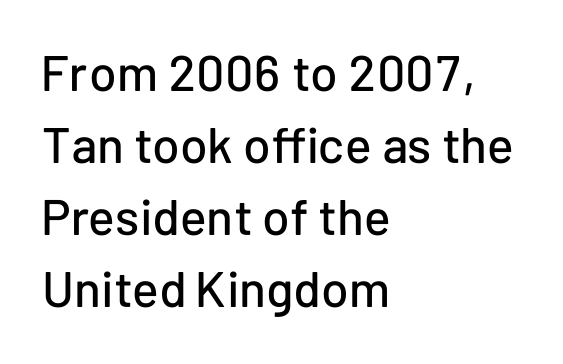
Grotesque or geometric, the face here clearly has no serifs. The zone under the glyphs is completely vacant. What's the leading like? Ordinary, nothing unusual. Each line starts at the same left margin while the right side varies. If you drew a line through each stem, it would be perfectly vertical. Think of a printed novel: that variable character pitch is what you see here.
